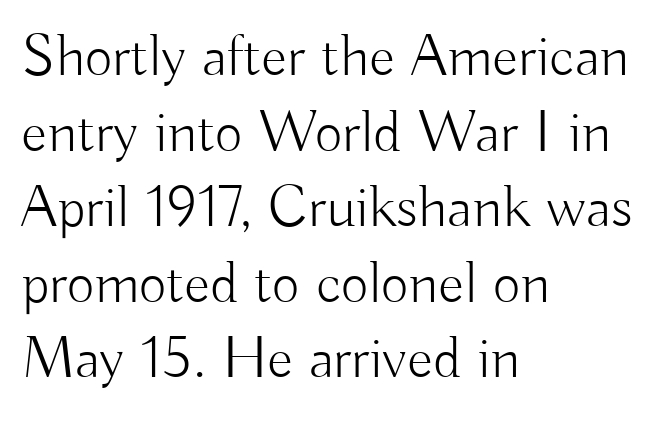
The image shows 60 px light sans-serif type, upright; set left-aligned, normal line spacing (1.26x), normal letter spacing, not underlined; low stroke contrast and a small x-height.
